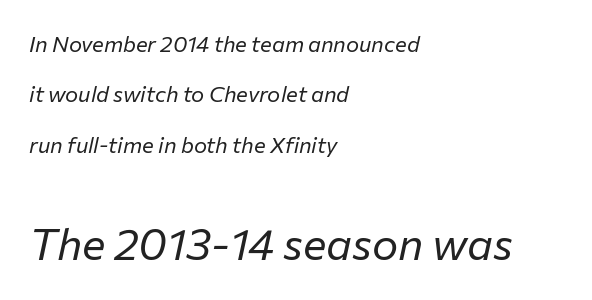
The image shows 44 px regular-weight type, italic (leaning right); set left-aligned, loose line spacing (2.29x), normal letter spacing, not underlined; the second (bottom) block is 2.0x larger; low stroke contrast and a medium x-height.
